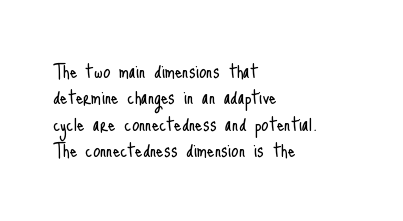
Q: Is the text bold? A: No.
Q: Is the text italic (slanted)? A: No, it is upright.
Q: Is the text underlined? A: No.
Q: How is the paragraph aligned? A: Left-aligned.
Q: Is the spacing between letters normal or unusually wide? A: Normal.
Q: Is the spacing between lines tight, normal or loose? A: Tight.
